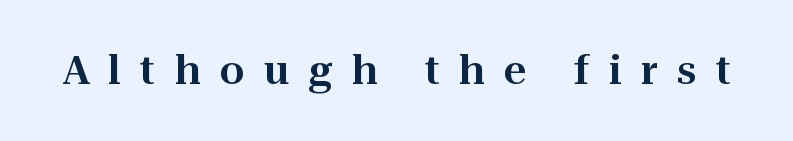
{"serif": "yes", "italic": "no", "width": "normal", "stroke_contrast": "high", "x_height": "medium", "monospaced": "no", "underline": "no", "letter_spacing": "wide", "letter_spacing_em": 0.5, "glyph_px": 39}
